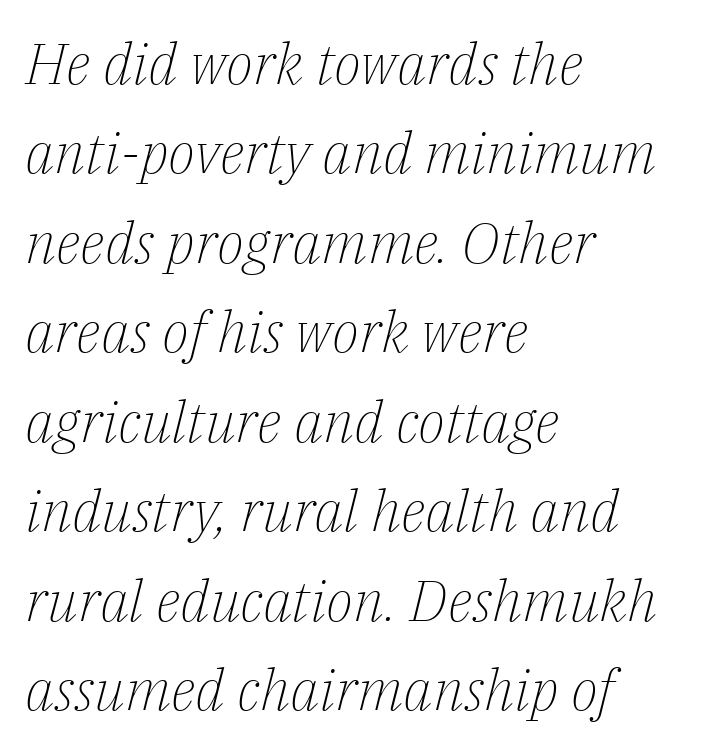
{"serif": "yes", "italic": "yes", "lean": "right", "slant_degrees": 14, "bold": "no", "weight": "light", "width": "normal", "stroke_contrast": "low", "x_height": "medium", "monospaced": "no", "underline": "no", "align": "left", "line_spacing": "normal", "line_spacing_ratio": 1.57, "letter_spacing": "normal", "letter_spacing_em": 0.0, "glyph_px": 57}
